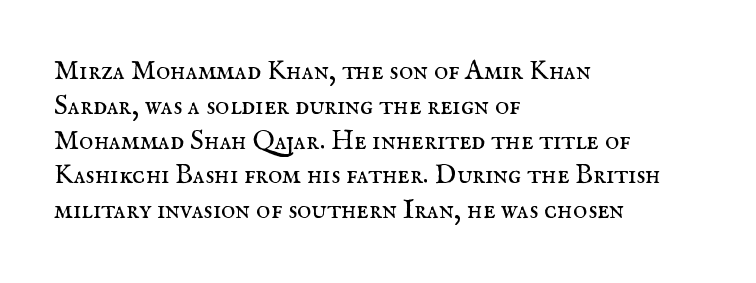
Q: Is the text bold? A: No.
Q: Is the text italic (slanted)? A: No, it is upright.
Q: Is the text underlined? A: No.
Q: How is the paragraph aligned? A: Left-aligned.
Q: Is the spacing between letters normal or unusually wide? A: Normal.
Q: Is the spacing between lines tight, normal or loose? A: Normal.
